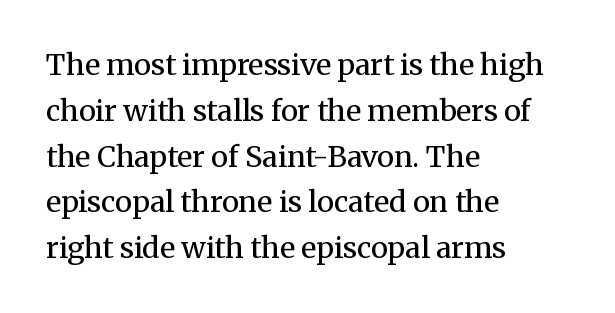
The string is rendered with underlining switched off. No letter is thick-stroked: the sample isn't bold. The compositor pushed each line to the left boundary. Spacing verdict: proportional, widths tailored to each character. Serif or sans? Serif — the stroke terminals have little feet.
